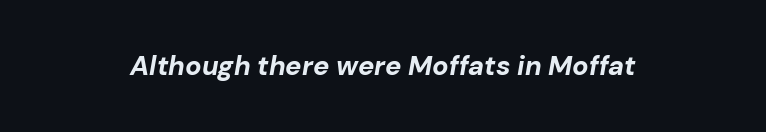
The image shows 27 px bold type, italic (leaning right); set normal letter spacing, not underlined.
